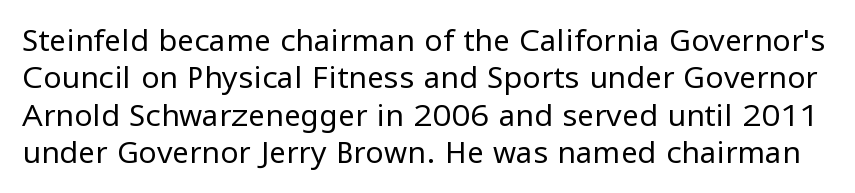
Does extra space separate the letters? No, they use regular spacing. Is there any slant? The stems are plumb. This sample has the flowing, uneven cadence of proportional lettering. Letters have the restrained weight of plain body copy at most. Nobody drew a line under any word here.
